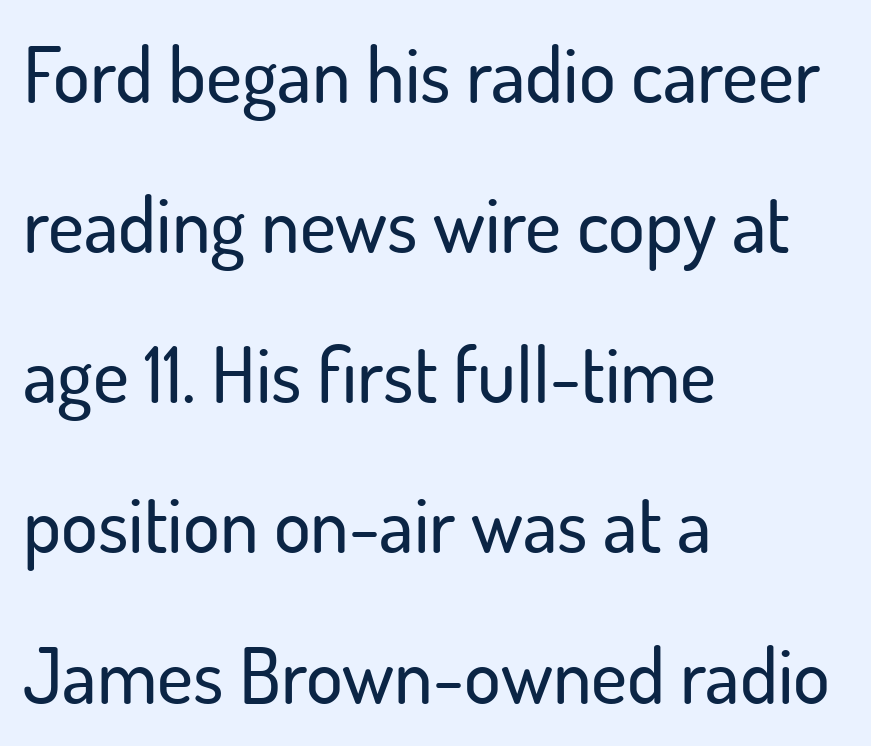
Q: Is the text italic (slanted)? A: No, it is upright.
Q: Is the typeface a serif or a sans-serif typeface? A: Sans-serif.
Q: Is the text underlined? A: No.
Q: How is the paragraph aligned? A: Left-aligned.
Q: Is the spacing between letters normal or unusually wide? A: Normal.
Q: Is the spacing between lines tight, normal or loose? A: Loose.
Q: Width (condensed, normal, or wide)? A: Normal.
Q: Stroke contrast? A: Low.
Q: x-height? A: Small.
Q: Monospaced? A: No.
